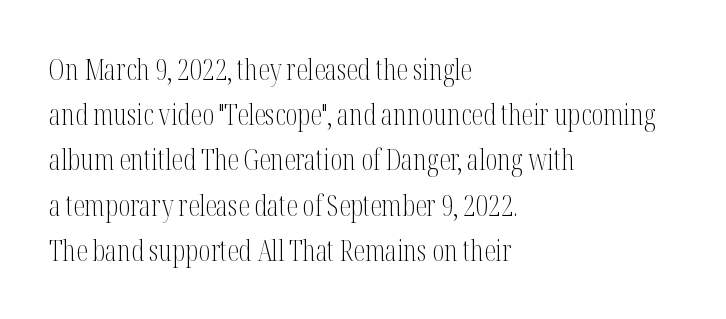
The image shows 29 px light, condensed serif type, upright; set left-aligned, normal line spacing (1.56x), normal letter spacing, not underlined; medium stroke contrast and a medium x-height.
